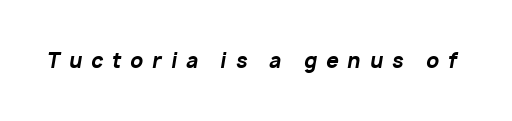
{"italic": "yes", "lean": "right", "slant_degrees": 10, "bold": "yes", "underline": "no", "letter_spacing": "wide", "letter_spacing_em": 0.45, "glyph_px": 20}
